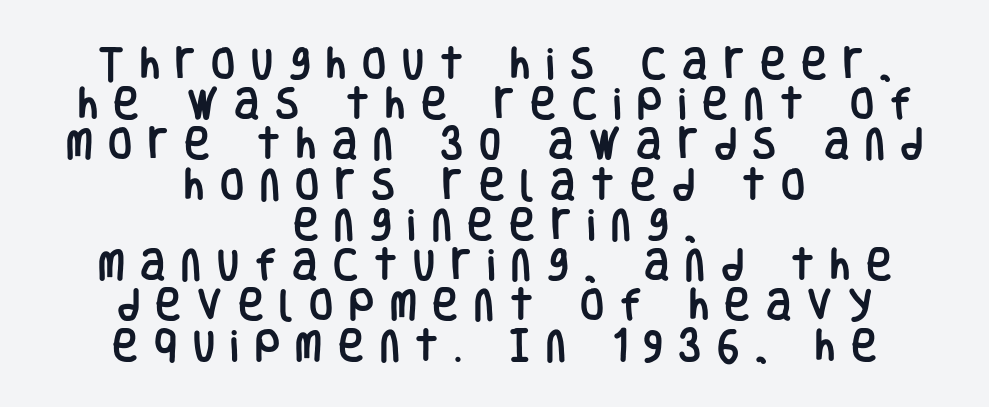
{"serif": "no", "italic": "no", "width": "condensed", "stroke_contrast": "low", "x_height": "large", "monospaced": "no", "underline": "no", "align": "center", "line_spacing": "tight", "line_spacing_ratio": 1.15, "letter_spacing": "wide", "letter_spacing_em": 0.45, "glyph_px": 35}
